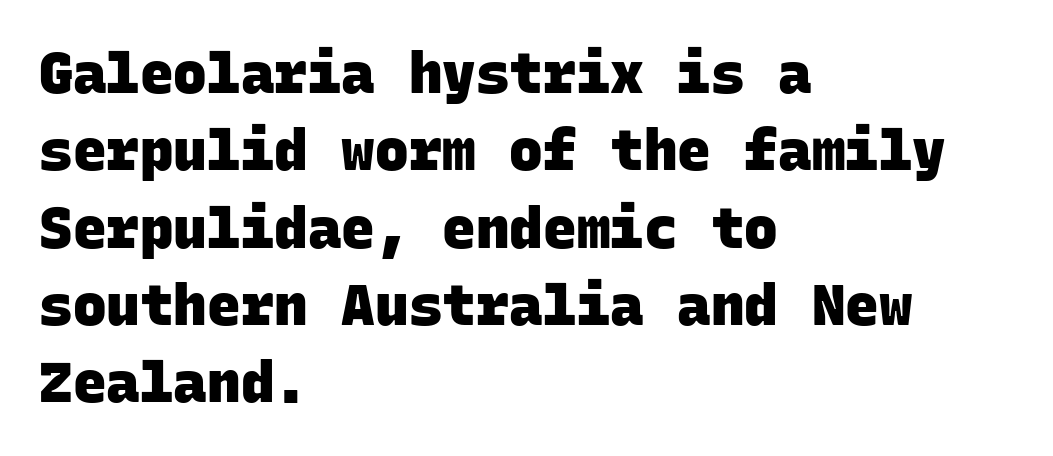
Q: Is the text bold? A: Yes.
Q: Is the typeface a serif or a sans-serif typeface? A: Sans-serif.
Q: Is the text underlined? A: No.
Q: How is the paragraph aligned? A: Left-aligned.
Q: Is the spacing between letters normal or unusually wide? A: Normal.
Q: Is the spacing between lines tight, normal or loose? A: Normal.
Q: Width (condensed, normal, or wide)? A: Normal.
Q: Stroke contrast? A: Low.
Q: x-height? A: Large.
Q: Monospaced? A: Yes.
